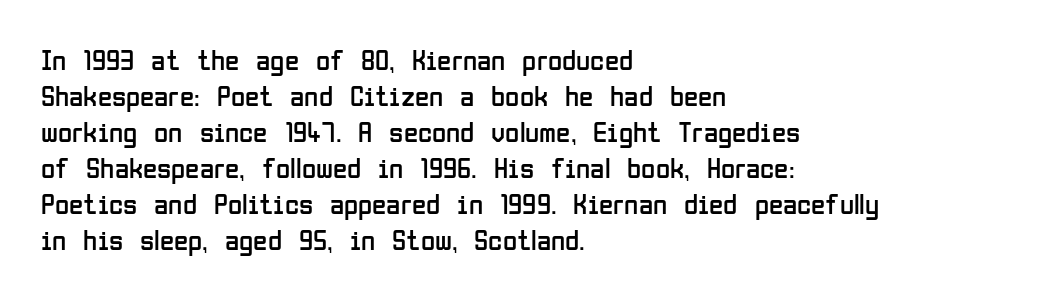
This is sans-serif lettering, the kind often seen on screens and signage. Characters follow at the spacing the type designer built in. The letters stand upright; this is a roman face. Is this a fixed-width face? No — the glyphs have proportional, varying widths.
